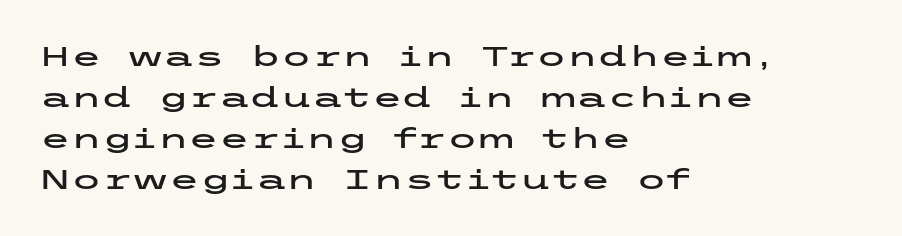
Whoever set this chose a conventional vertical rhythm. The strip under each line holds only bare page. The paragraph shown leans on its left margin. Tall strokes in this sample are plumb rather than angled.
